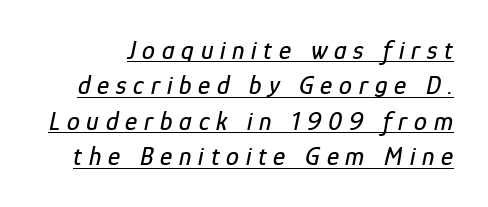
These lines have a slow, spaced-out rhythm from letter to letter. The line-height multiplier appears to be the usual default. Observe the lean: these are italic letterforms. Has an underline been added? It has.
